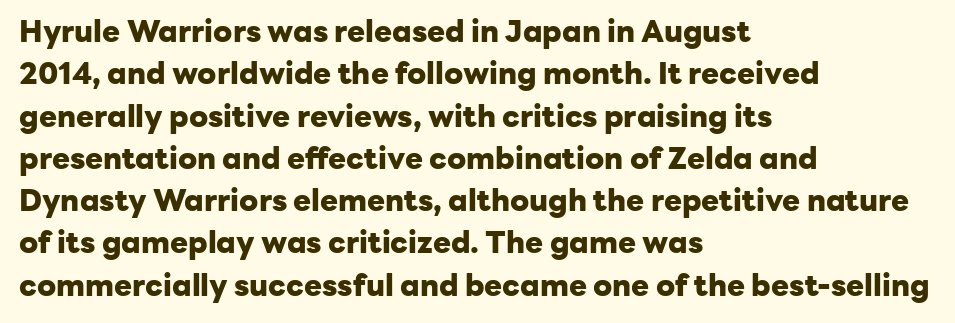
Q: Is the text bold? A: Yes.
Q: Is the text italic (slanted)? A: No, it is upright.
Q: Is the typeface a serif or a sans-serif typeface? A: Sans-serif.
Q: Is the text underlined? A: No.
Q: How is the paragraph aligned? A: Left-aligned.
Q: Is the spacing between letters normal or unusually wide? A: Normal.
Q: Is the spacing between lines tight, normal or loose? A: Normal.
Q: Width (condensed, normal, or wide)? A: Normal.
Q: Stroke contrast? A: Low.
Q: x-height? A: Medium.
Q: Monospaced? A: No.
